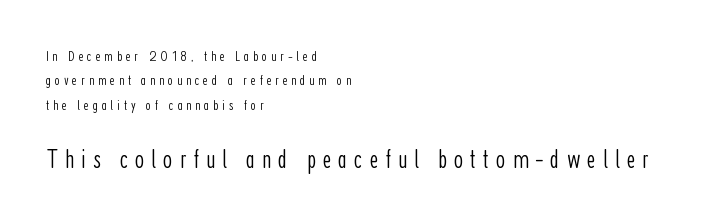
This sample uses expanded letter spacing, leaving extra air between glyphs. Notice how the stems are strictly vertical — no italics here. Vertically, the passage feels balanced, rows spaced as you'd expect. Think standard paragraph weight, or any step lighter than that.
